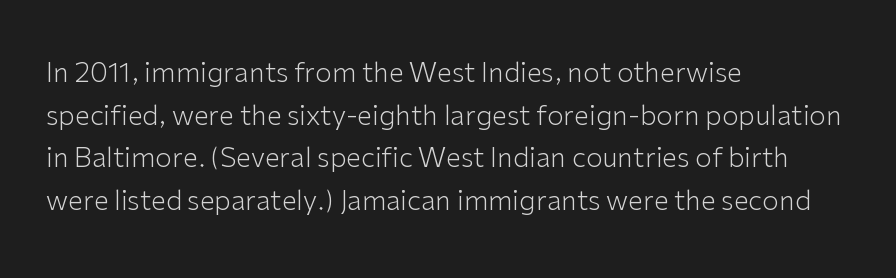
{"italic": "no", "bold": "no", "underline": "no", "align": "left", "line_spacing": "normal", "line_spacing_ratio": 1.58, "letter_spacing": "normal", "letter_spacing_em": 0.0, "glyph_px": 27}
